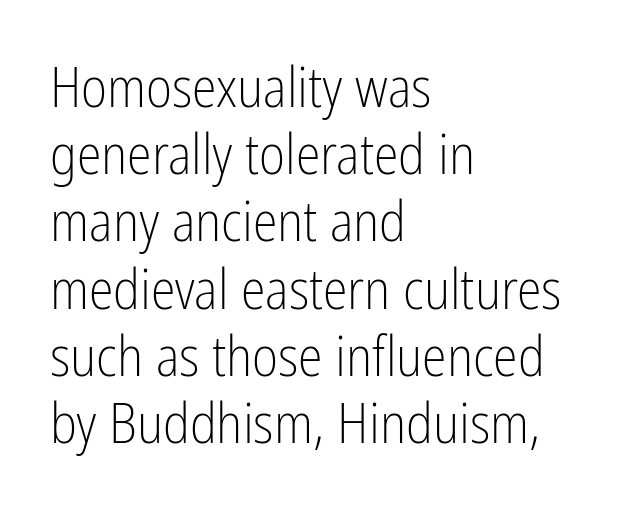
Q: Is the text bold? A: No.
Q: Is the text italic (slanted)? A: No, it is upright.
Q: Is the typeface a serif or a sans-serif typeface? A: Sans-serif.
Q: Is the text underlined? A: No.
Q: How is the paragraph aligned? A: Left-aligned.
Q: Is the spacing between letters normal or unusually wide? A: Normal.
Q: Width (condensed, normal, or wide)? A: Condensed.
Q: Stroke contrast? A: Low.
Q: x-height? A: Medium.
Q: Monospaced? A: No.
